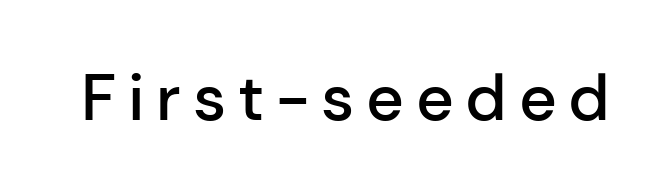
{"serif": "no", "italic": "no", "bold": "semi", "weight": "semibold", "width": "normal", "stroke_contrast": "low", "x_height": "medium", "monospaced": "no", "underline": "no", "glyph_px": 65}
